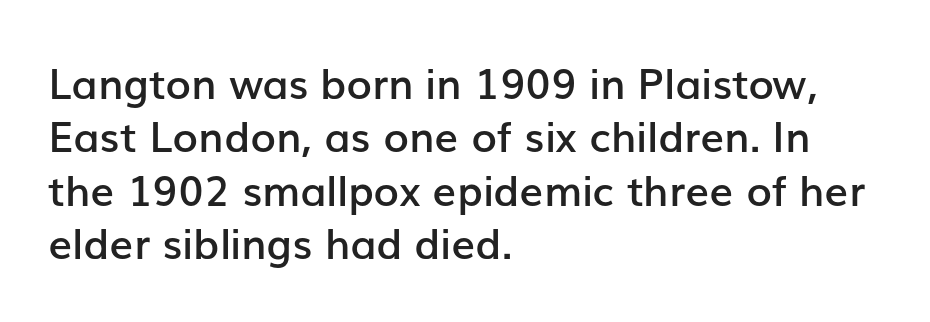
This is roman type, the default non-slanted kind. Look at the tracking — it's just the regular setting, nothing added. Notice how the passage keeps a crisp vertical edge on the left only. Rule under the text: the space is simply empty.
